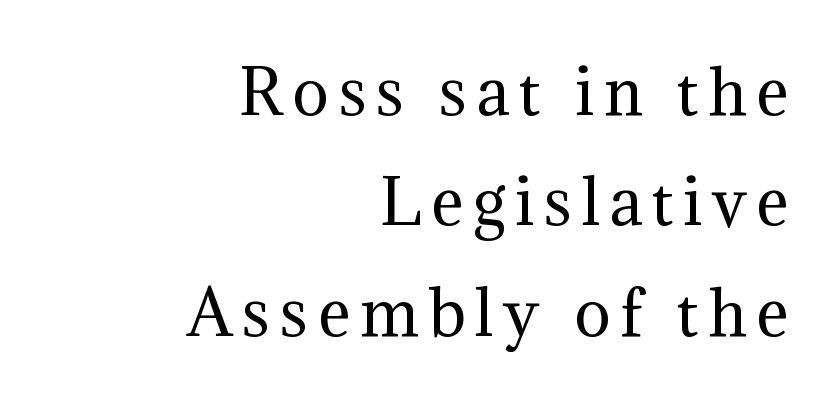
Stroke terminals: seriffed. Caption: multi-line text, flush right, ragged left. Is the stroke heavy? The answer is a plain regular-or-lighter. Character widths vary here, with narrow letters taking less room than wide ones. The foot of each line stays bare and open.
